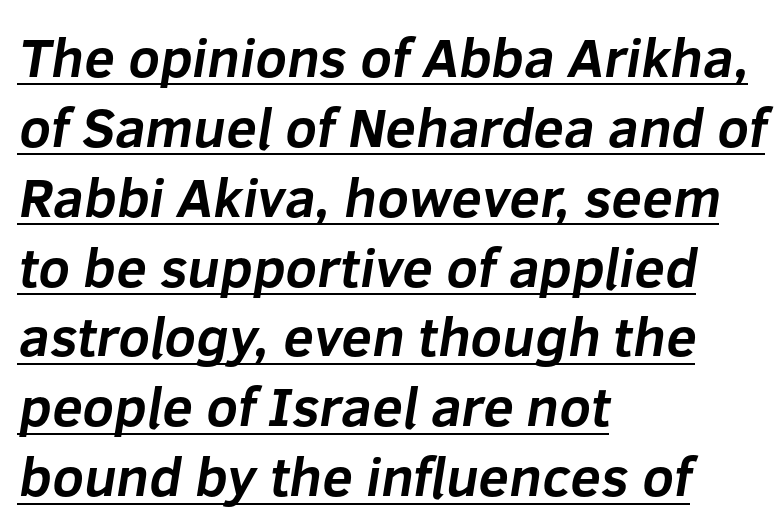
The image shows 55 px bold sans-serif type; set left-aligned, normal line spacing (1.27x), normal letter spacing, underlined; low stroke contrast and a medium x-height.
